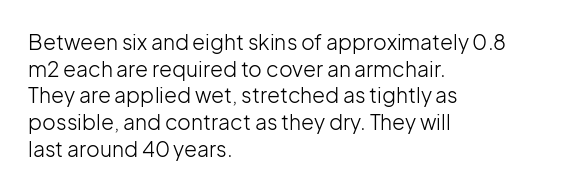
{"italic": "no", "bold": "no", "underline": "no", "align": "left", "line_spacing": "normal", "line_spacing_ratio": 1.27, "letter_spacing": "normal", "letter_spacing_em": 0.0, "glyph_px": 21}
